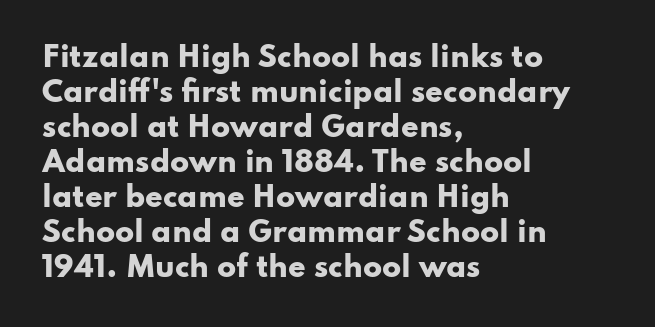
Is this a sans? Yes — the strokes have no serifs. Here the glyphs are tracked normally, forming tight word shapes. The strip under each line holds only bare page. The rendering uses a bold face; every stroke is thick and dark. Students, observe: this is what conventionally led text looks like.
